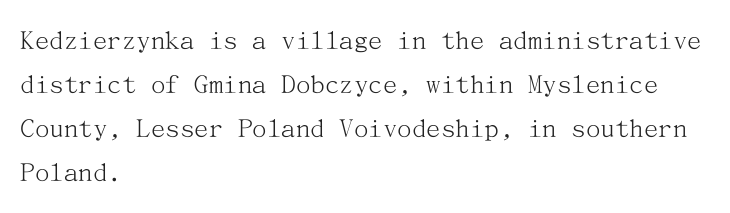
Q: Is the text bold? A: No.
Q: Is the text italic (slanted)? A: No, it is upright.
Q: Is the typeface a serif or a sans-serif typeface? A: Serif.
Q: Is the text underlined? A: No.
Q: How is the paragraph aligned? A: Left-aligned.
Q: Is the spacing between letters normal or unusually wide? A: Normal.
Q: Is the spacing between lines tight, normal or loose? A: Normal.
Q: Width (condensed, normal, or wide)? A: Normal.
Q: Stroke contrast? A: Medium.
Q: x-height? A: Medium.
